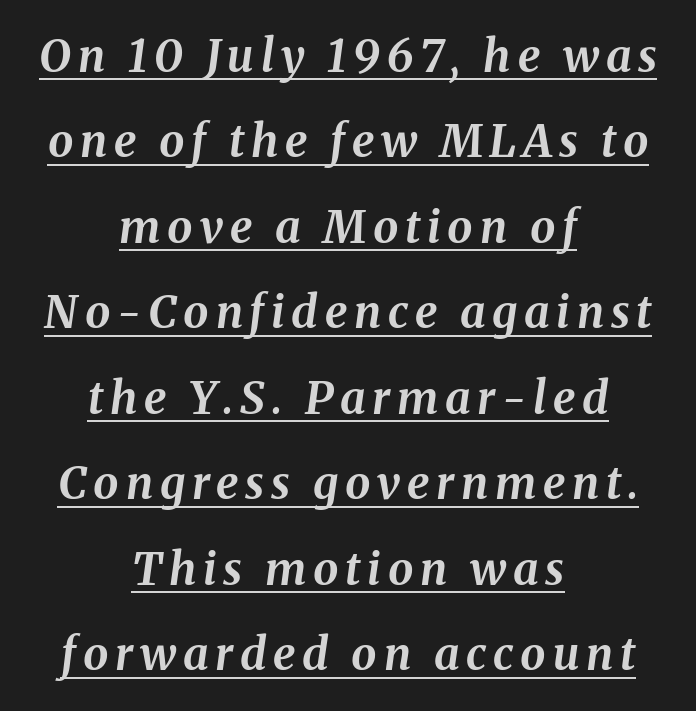
Q: Is the text bold? A: Yes.
Q: Is the text italic (slanted)? A: Yes, it leans right by about 8 degrees.
Q: Is the text underlined? A: Yes.
Q: How is the paragraph aligned? A: Centered.
Q: Is the spacing between lines tight, normal or loose? A: Loose.
Q: Width (condensed, normal, or wide)? A: Normal.
Q: Stroke contrast? A: Medium.
Q: x-height? A: Medium.
Q: Monospaced? A: No.
